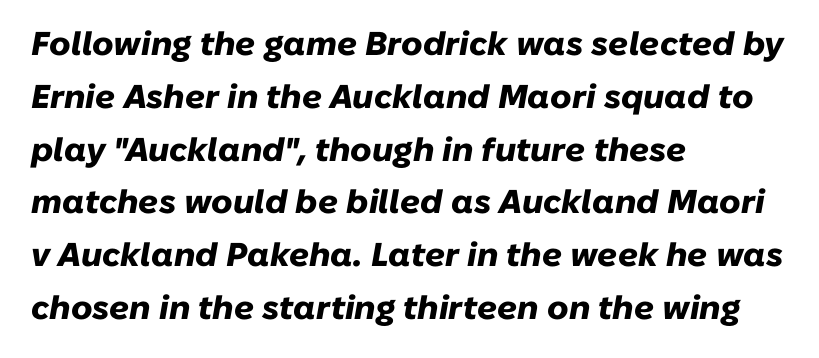
The image shows 33 px heavy type, italic (leaning right); set left-aligned, normal line spacing (1.6x), normal letter spacing, not underlined; low stroke contrast and a medium x-height.
